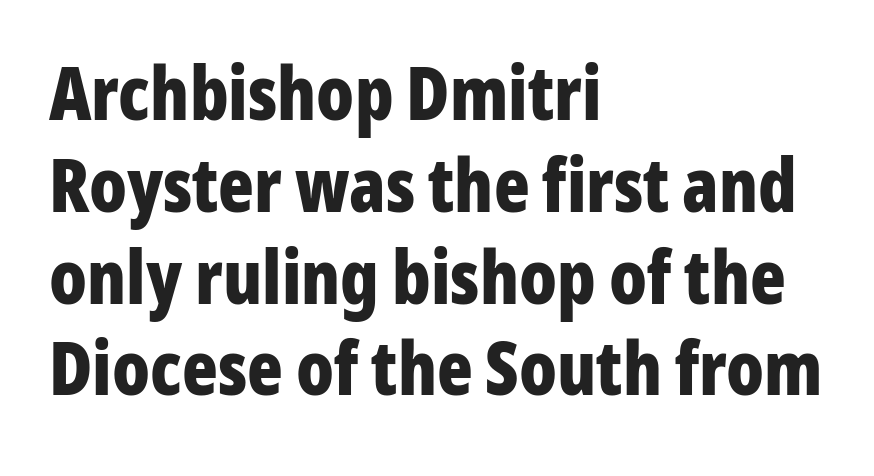
Layout note: lines flush left. Is this a fixed-width face? No — the glyphs have proportional, varying widths. Lines of text with bare space underneath. Stroke thickness is high; the sample reads as a true bold. Nothing unusual about the tracking: characters are spaced as the font intends.
